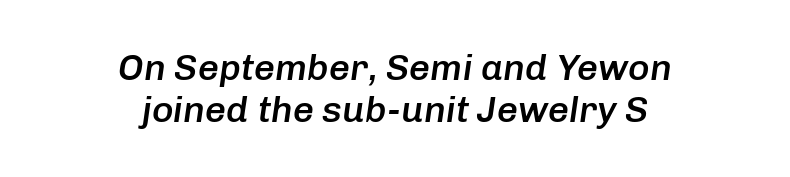
The image shows 37 px semibold type, italic (leaning right); set centered, tight line spacing (1.13x), normal letter spacing, not underlined; low stroke contrast and a medium x-height.
